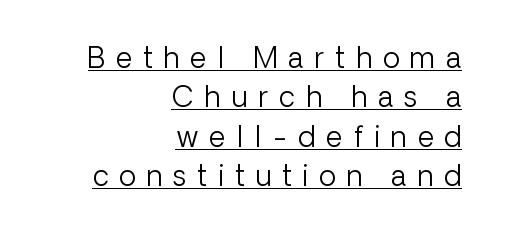
Which margin do the lines hug? The right one — the left edge is uneven. Honestly, the underline is the first thing you notice here. Tall strokes in this sample are plumb rather than angled. Heaviness? Minimal to ordinary, like unemphasized prose. Is this a fixed-width face? No — the glyphs have proportional, varying widths.
